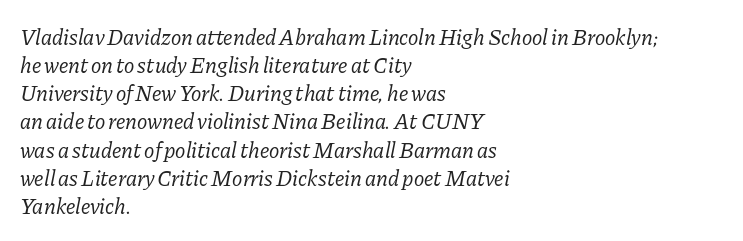
Q: Is the text bold? A: No.
Q: Is the text italic (slanted)? A: Yes, it leans right by about 11 degrees.
Q: Is the text underlined? A: No.
Q: How is the paragraph aligned? A: Left-aligned.
Q: Is the spacing between letters normal or unusually wide? A: Normal.
Q: Is the spacing between lines tight, normal or loose? A: Normal.
